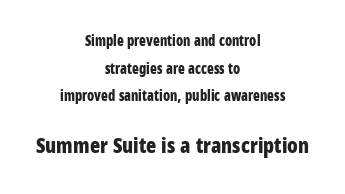
Q: Is the text bold? A: Yes.
Q: Is the text italic (slanted)? A: No, it is upright.
Q: Is the text underlined? A: No.
Q: How is the paragraph aligned? A: Centered.
Q: Is the spacing between letters normal or unusually wide? A: Normal.
Q: Is the spacing between lines tight, normal or loose? A: Loose.
Q: Which block of text is set in a larger size, the first (top) or the second (bottom)? A: The second (bottom) one.
